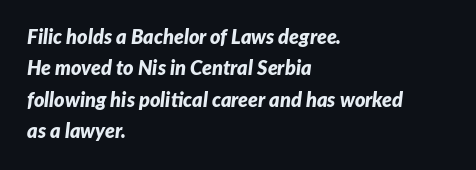
The image shows 20 px bold type, italic (leaning right); set left-aligned, normal line spacing (1.57x), normal letter spacing, not underlined.
